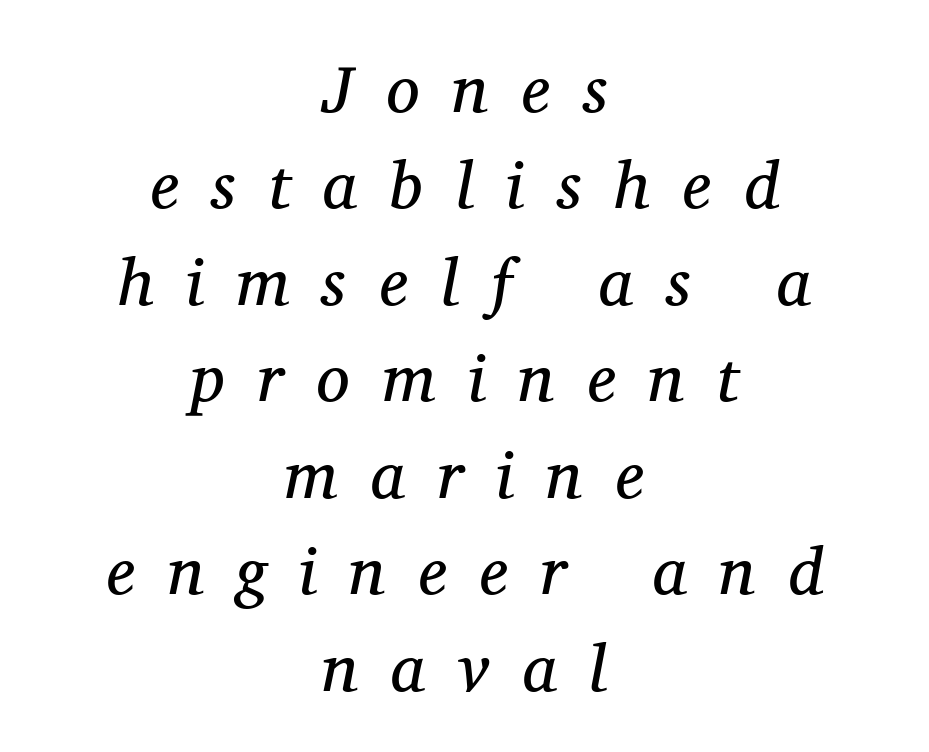
The image shows 67 px regular-weight serif type, italic (leaning right); set centered, normal line spacing (1.44x), unusually wide letter spacing (+0.49 em), not underlined; medium stroke contrast and a medium x-height.
